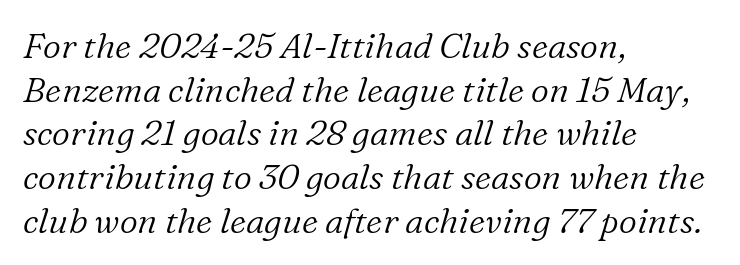
{"serif": "yes", "italic": "yes", "lean": "right", "slant_degrees": 16, "bold": "no", "weight": "light", "width": "normal", "stroke_contrast": "low", "x_height": "medium", "monospaced": "no", "underline": "no", "align": "left", "line_spacing": "normal", "line_spacing_ratio": 1.25, "letter_spacing": "normal", "letter_spacing_em": 0.0, "glyph_px": 35}
